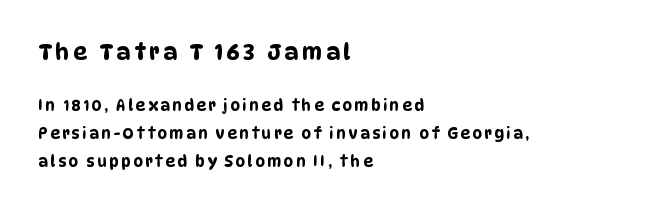
Clear beneath every line of the passage. Larger block? The one above; the one below is distinctly smaller. Layout note: lines flush left.
